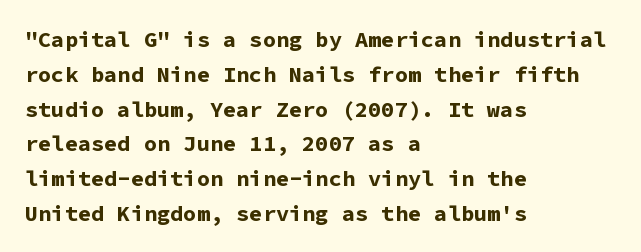
The image shows 22 px bold type, upright; set left-aligned, normal line spacing (1.58x), normal letter spacing, not underlined.
